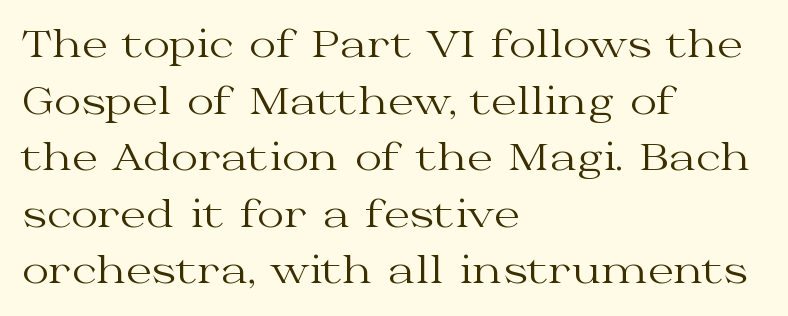
{"serif": "yes", "italic": "no", "bold": "no", "weight": "regular", "width": "wide", "stroke_contrast": "medium", "x_height": "medium", "monospaced": "no", "underline": "no", "align": "left", "line_spacing": "normal", "line_spacing_ratio": 1.53, "letter_spacing": "normal", "letter_spacing_em": 0.0, "glyph_px": 37}
